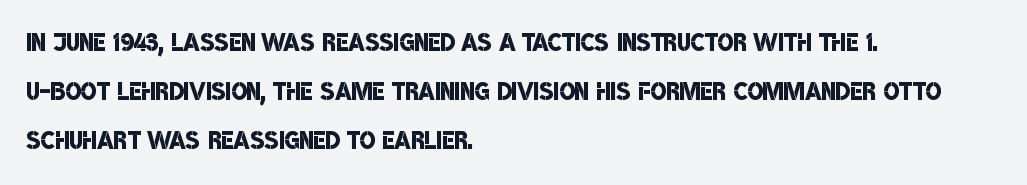
{"serif": "no", "bold": "semi", "weight": "semibold", "width": "condensed", "stroke_contrast": "low", "x_height": "large", "monospaced": "no", "underline": "no", "align": "left", "line_spacing": "normal", "line_spacing_ratio": 1.49, "letter_spacing": "normal", "letter_spacing_em": 0.0, "glyph_px": 33}
